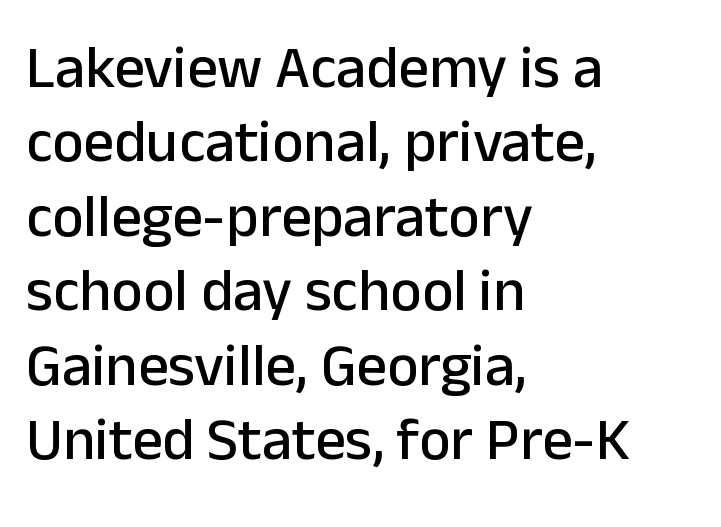
The type sits square on the baseline with zero lean. Does extra space separate the letters? No, they use regular spacing. The strip under each line holds only bare page. Layout note: lines flush left.
